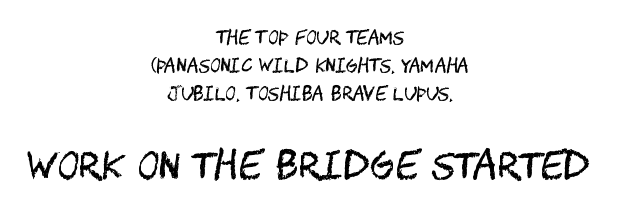
{"serif": "no", "italic": "no", "bold": "no", "weight": "regular", "width": "condensed", "stroke_contrast": "medium", "x_height": "large", "underline": "no", "align": "center", "line_spacing": "normal", "line_spacing_ratio": 1.56, "letter_spacing": "normal", "letter_spacing_em": 0.0, "larger_block": "second", "size_ratio": 2.06, "glyph_px": 37}
